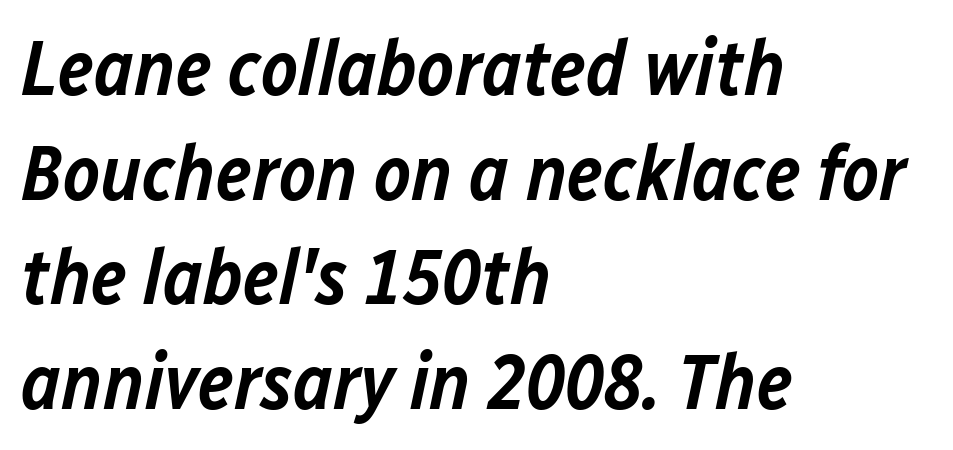
{"italic": "yes", "lean": "right", "slant_degrees": 12, "bold": "semi", "weight": "semibold", "width": "normal", "stroke_contrast": "low", "x_height": "medium", "monospaced": "no", "underline": "no", "align": "left", "line_spacing": "normal", "line_spacing_ratio": 1.34, "letter_spacing": "normal", "letter_spacing_em": 0.0, "glyph_px": 78}
